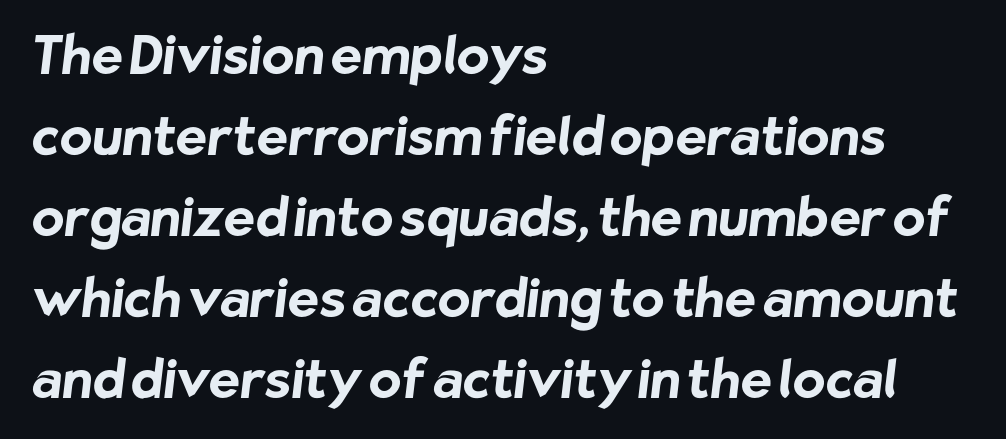
Q: Is the text bold? A: Yes.
Q: Is the typeface a serif or a sans-serif typeface? A: Sans-serif.
Q: Is the text underlined? A: No.
Q: How is the paragraph aligned? A: Left-aligned.
Q: Is the spacing between letters normal or unusually wide? A: Normal.
Q: Is the spacing between lines tight, normal or loose? A: Normal.
Q: Width (condensed, normal, or wide)? A: Normal.
Q: Stroke contrast? A: Low.
Q: x-height? A: Medium.
Q: Monospaced? A: No.
